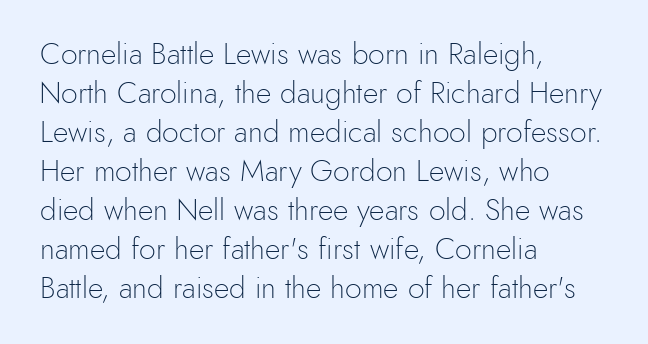
Short note: letters normally spaced. The lines in this sample share a left origin and differ only in where they stop. Unlike a traditional serif, this face leaves its strokes unadorned. The strip under each line holds only bare page.
